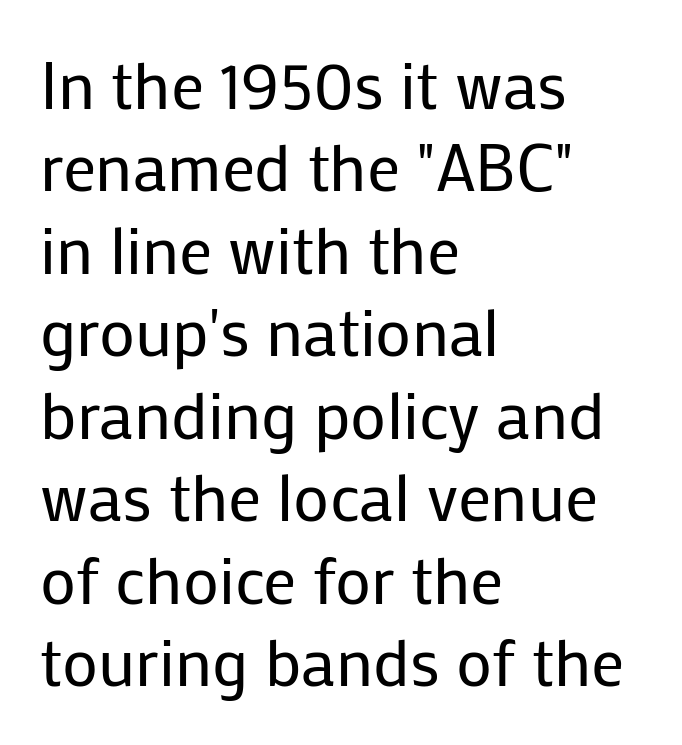
Q: Is the text bold? A: No.
Q: Is the text italic (slanted)? A: No, it is upright.
Q: Is the typeface a serif or a sans-serif typeface? A: Sans-serif.
Q: Is the text underlined? A: No.
Q: How is the paragraph aligned? A: Left-aligned.
Q: Is the spacing between letters normal or unusually wide? A: Normal.
Q: Is the spacing between lines tight, normal or loose? A: Normal.
Q: Width (condensed, normal, or wide)? A: Normal.
Q: Stroke contrast? A: Low.
Q: x-height? A: Medium.
Q: Monospaced? A: No.
